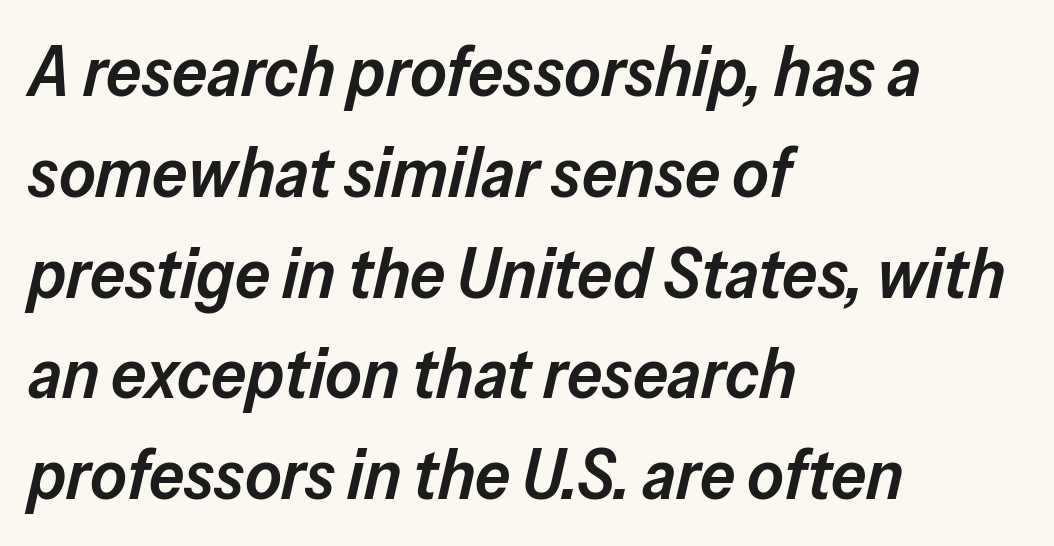
Q: Is the text bold? A: Semi-bold.
Q: Is the text italic (slanted)? A: Yes, it leans right by about 13 degrees.
Q: Is the text underlined? A: No.
Q: How is the paragraph aligned? A: Left-aligned.
Q: Is the spacing between letters normal or unusually wide? A: Normal.
Q: Is the spacing between lines tight, normal or loose? A: Normal.
Q: Width (condensed, normal, or wide)? A: Normal.
Q: Stroke contrast? A: Low.
Q: x-height? A: Medium.
Q: Monospaced? A: No.
